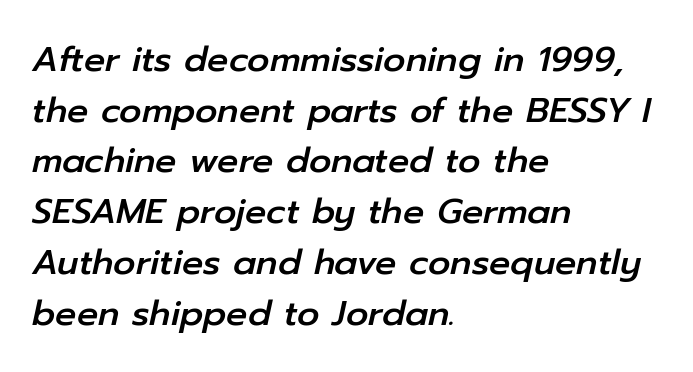
Think of a printed novel: that variable character pitch is what you see here. The rendering keeps characters at their native spacing. Emphasis-style slanted type is in use. The paragraph has a hard left edge and a soft right edge. The glyphs are unaccompanied by any horizontal stroke below them. The rows are spaced the way most documents space them.
